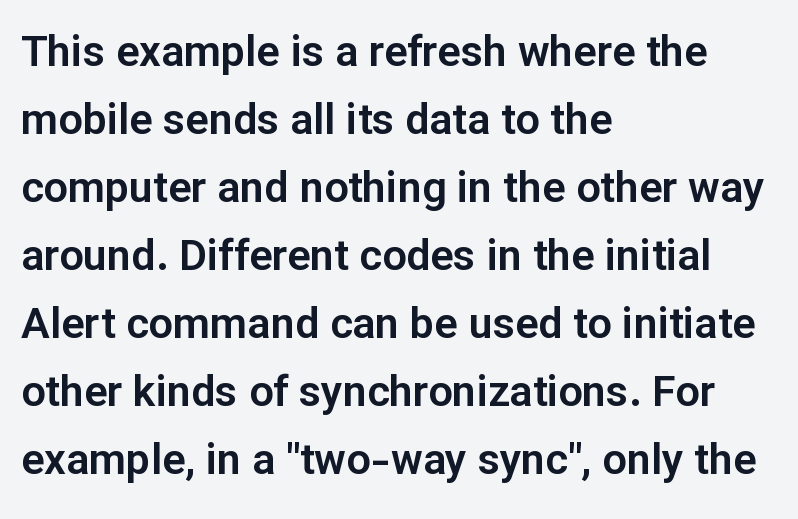
The image shows 43 px sans-serif type, upright; set left-aligned, normal line spacing (1.58x), normal letter spacing, not underlined; low stroke contrast and a medium x-height.
